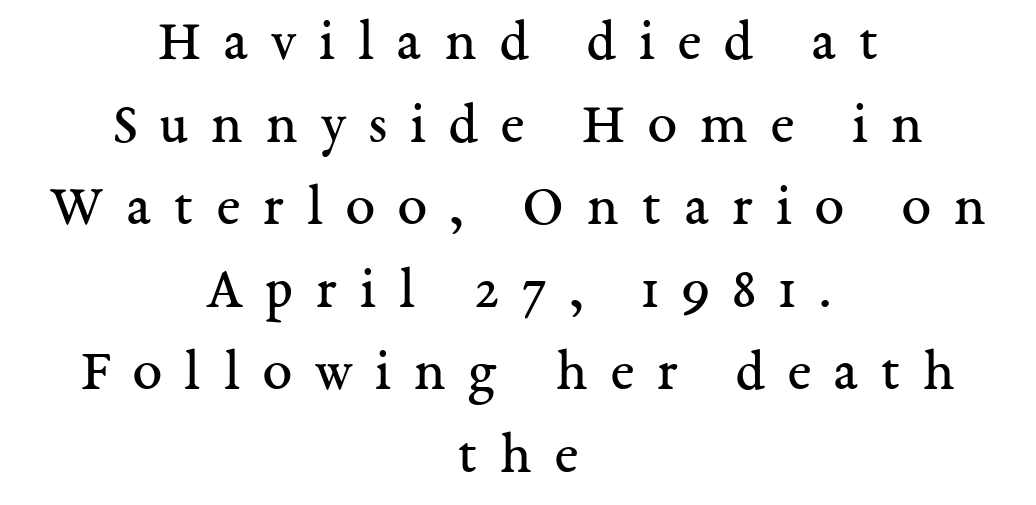
The image shows 59 px regular-weight serif type, upright; set centered, normal line spacing (1.4x), unusually wide letter spacing (+0.39 em), not underlined; medium stroke contrast and a medium x-height.
